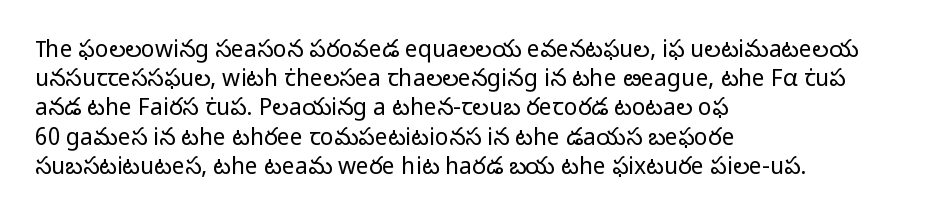
Nothing unusual about the tracking: characters are spaced as the font intends. Caption: multi-line text, flush left, ragged right. How would I describe the line gaps? Plain and ordinary. Unbolded letterforms with no extra heft.
